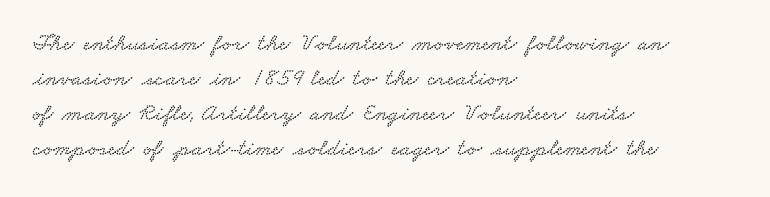
Students, note that the glyphs here touch the page at normal intervals. Left-aligned paragraph, ragged on the right. Check the space under the baseline: it is left empty. Notice how descenders clear the ascenders below comfortably — that's standard leading.
